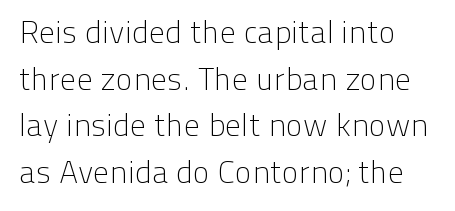
{"serif": "no", "italic": "no", "bold": "no", "weight": "light", "width": "normal", "stroke_contrast": "low", "x_height": "medium", "monospaced": "no", "underline": "no", "line_spacing": "normal", "line_spacing_ratio": 1.46, "letter_spacing": "normal", "letter_spacing_em": 0.0, "glyph_px": 32}
